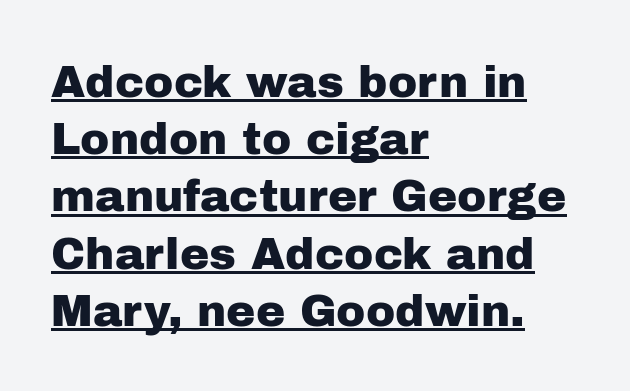
Letterform terminals end flat and unadorned throughout the passage. If you drew a line through each stem, it would be perfectly vertical. A classic flush-left, rag-right setting is used for this passage. This sample has the flowing, uneven cadence of proportional lettering. Honestly, the underline is the first thing you notice here. This rendering leaves character spacing at its baseline value.
